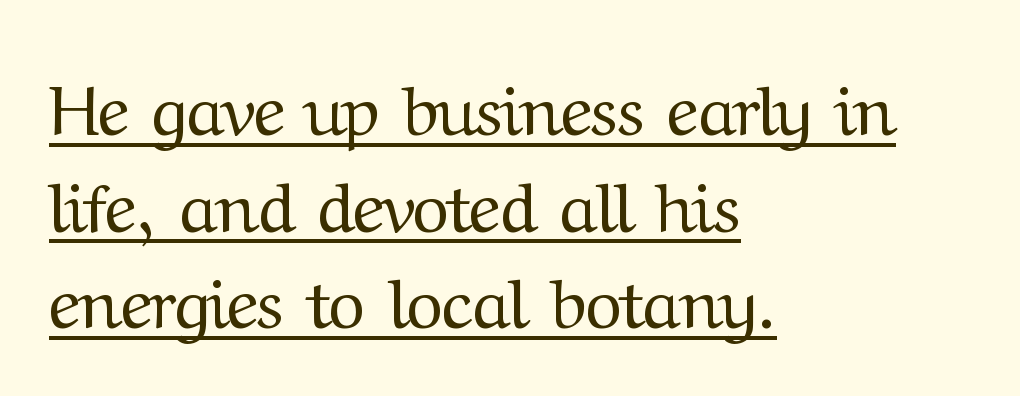
Default kerning and tracking; the words read as compact shapes. This rendering uses left alignment, leaving the right contour irregular. Quick note: interline space is typical. The letters carry serifs — small finishing strokes at the ends of their stems. Think standard paragraph weight, or any step lighter than that. A baseline rule has been typeset under these characters.
